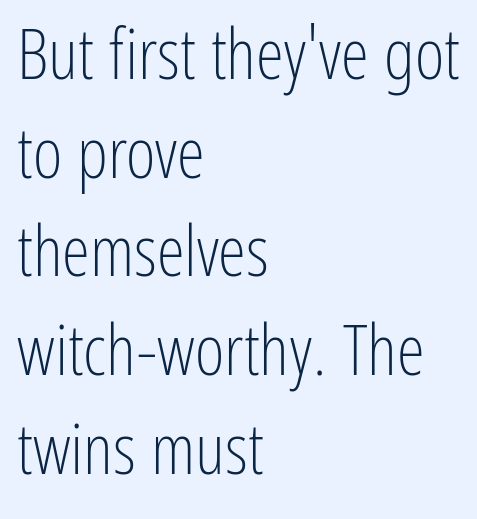
The image shows 71 px light, condensed sans-serif type, upright; set left-aligned, normal line spacing (1.39x), normal letter spacing, not underlined; low stroke contrast and a medium x-height.
